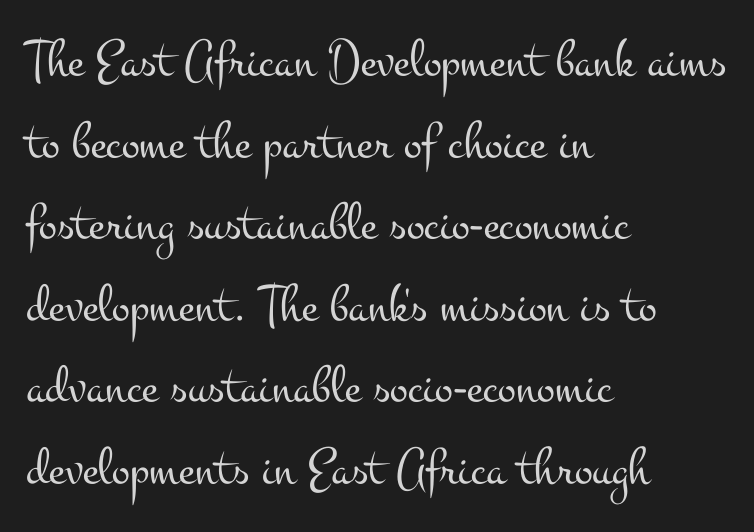
The image shows 54 px light, wide serif type; set left-aligned, normal line spacing (1.51x), normal letter spacing, not underlined; medium stroke contrast and a small x-height.
